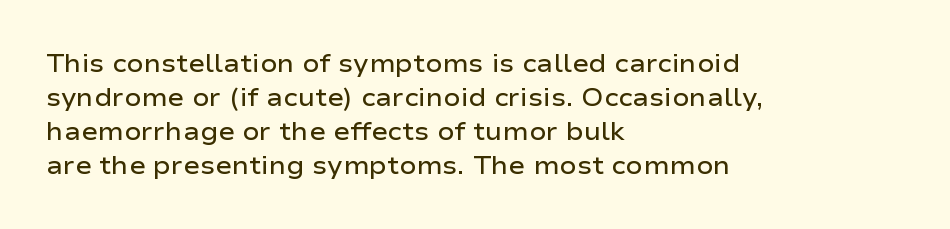
{"italic": "no", "bold": "semi", "underline": "no", "align": "left", "line_spacing": "normal", "line_spacing_ratio": 1.36, "letter_spacing": "normal", "letter_spacing_em": 0.0, "glyph_px": 25}
